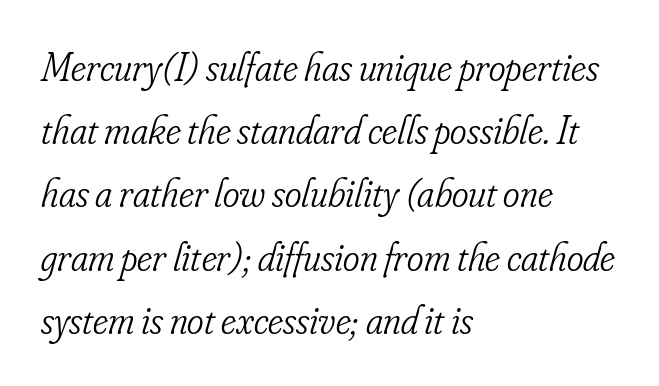
Baseline-to-baseline distance is the conventional proportion of letter height. The text block is weighted toward the left margin, trailing off unevenly rightward. The letters advance in unequal steps, a hallmark of proportional type. Tall strokes in this sample are angled rather than plumb. The passage shown is not underscored anywhere.
